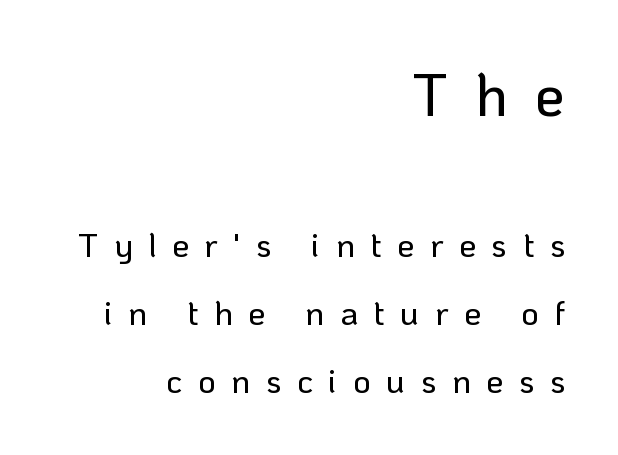
The image shows 60 px sans-serif type, upright; set right-aligned, loose line spacing (2.0x), unusually wide letter spacing (+0.46 em), not underlined; the first (top) block is 1.76x larger; low stroke contrast and a medium x-height.
